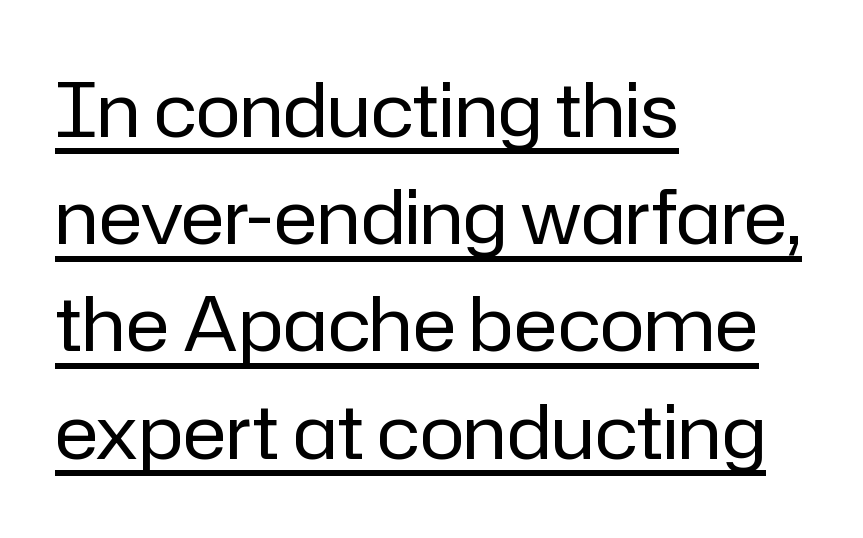
Q: Is the text bold? A: No.
Q: Is the text italic (slanted)? A: No, it is upright.
Q: Is the typeface a serif or a sans-serif typeface? A: Sans-serif.
Q: Is the text underlined? A: Yes.
Q: How is the paragraph aligned? A: Left-aligned.
Q: Is the spacing between letters normal or unusually wide? A: Normal.
Q: Is the spacing between lines tight, normal or loose? A: Normal.
Q: Width (condensed, normal, or wide)? A: Normal.
Q: Stroke contrast? A: Low.
Q: x-height? A: Medium.
Q: Monospaced? A: No.
